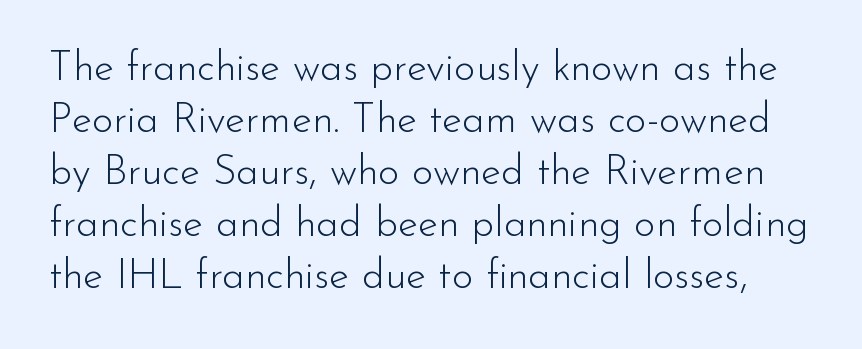
The strokes are not fattened; the text isn't bold. Look at the bottom of the vertical strokes: they stop flat, with no serifs. Nobody drew a line under any word here. Is this a fixed-width face? No — the glyphs have proportional, varying widths. Rows of type keep a routine distance in the vertical direction. Vertical strokes here are truly vertical.
